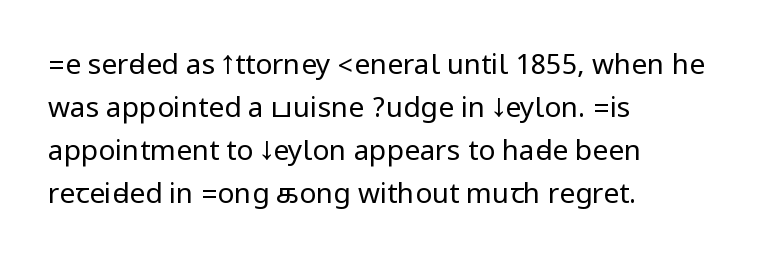
Q: Is the text bold? A: No.
Q: Is the text italic (slanted)? A: No, it is upright.
Q: Is the typeface a serif or a sans-serif typeface? A: Sans-serif.
Q: Is the text underlined? A: No.
Q: How is the paragraph aligned? A: Left-aligned.
Q: Is the spacing between letters normal or unusually wide? A: Normal.
Q: Is the spacing between lines tight, normal or loose? A: Normal.
Q: Width (condensed, normal, or wide)? A: Condensed.
Q: Stroke contrast? A: Low.
